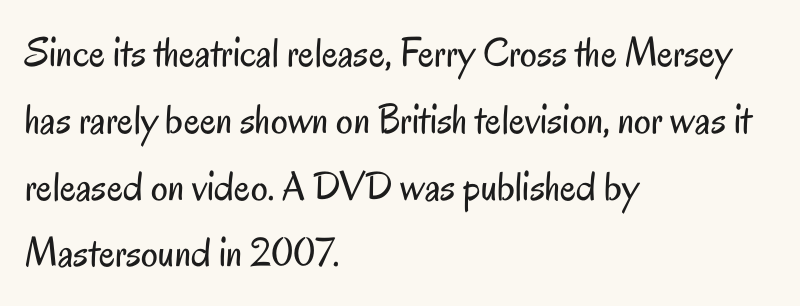
{"serif": "no", "italic": "no", "bold": "no", "weight": "regular", "width": "condensed", "stroke_contrast": "low", "x_height": "small", "monospaced": "no", "underline": "no", "align": "left", "line_spacing": "normal", "line_spacing_ratio": 1.59, "letter_spacing": "normal", "letter_spacing_em": 0.0, "glyph_px": 42}
